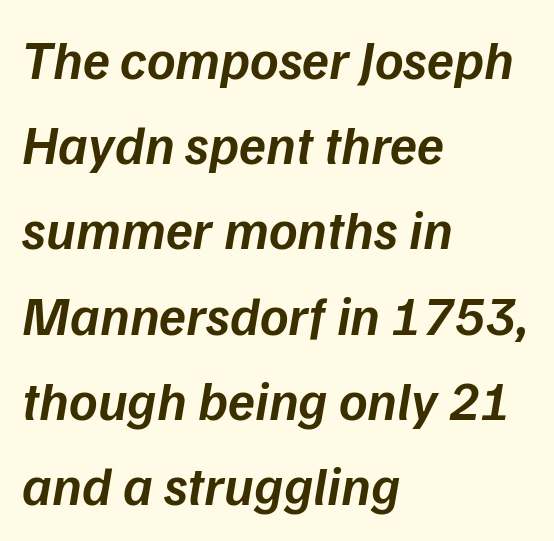
{"italic": "yes", "lean": "right", "slant_degrees": 9, "bold": "semi", "weight": "semibold", "width": "normal", "stroke_contrast": "low", "x_height": "medium", "monospaced": "no", "underline": "no", "align": "left", "line_spacing": "normal", "line_spacing_ratio": 1.55, "letter_spacing": "normal", "letter_spacing_em": 0.0, "glyph_px": 55}
